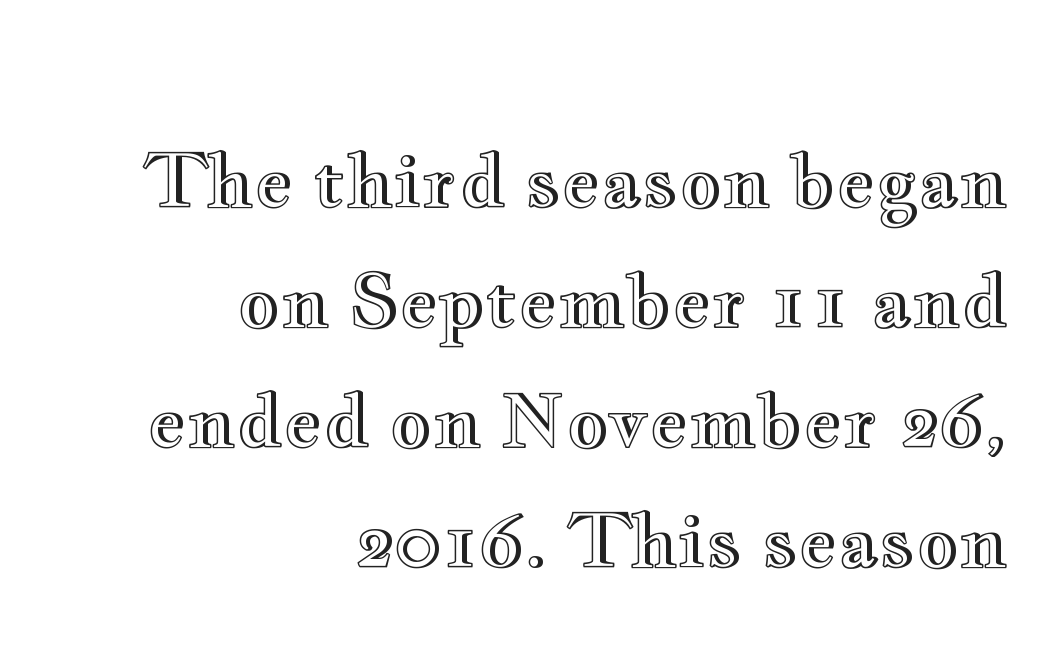
The rendering uses natural spacing where letterforms have individual widths. Notice how the stems are strictly vertical — no italics here. Notice how descenders clear the ascenders below comfortably — that's standard leading. Inter-character spacing is left at the font's built-in metrics.
